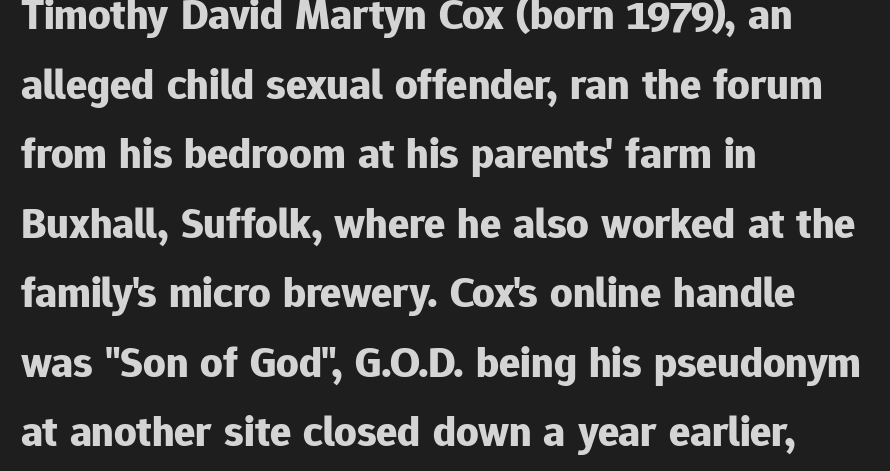
The image shows 44 px bold sans-serif type, upright; set left-aligned, normal line spacing (1.58x), normal letter spacing, not underlined; low stroke contrast and a medium x-height.
